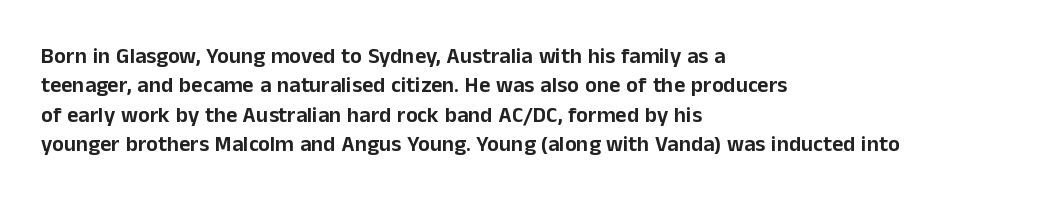
Q: Is the text italic (slanted)? A: No, it is upright.
Q: Is the text underlined? A: No.
Q: How is the paragraph aligned? A: Left-aligned.
Q: Is the spacing between letters normal or unusually wide? A: Normal.
Q: Is the spacing between lines tight, normal or loose? A: Normal.
